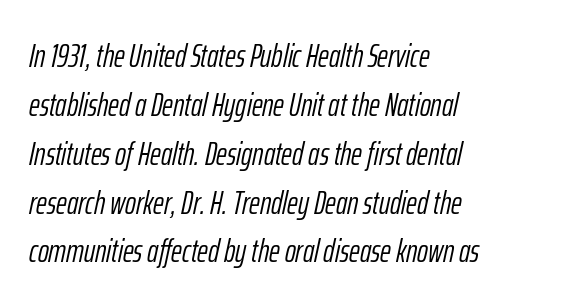
{"italic": "yes", "lean": "right", "slant_degrees": 12, "bold": "no", "weight": "light", "width": "condensed", "stroke_contrast": "low", "x_height": "medium", "monospaced": "no", "underline": "no", "align": "left", "line_spacing": "normal", "line_spacing_ratio": 1.48, "letter_spacing": "normal", "letter_spacing_em": 0.0, "glyph_px": 33}
